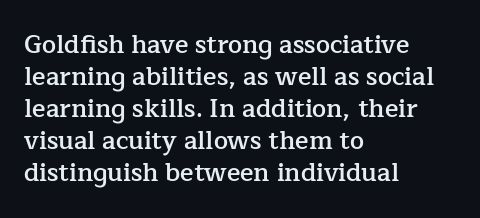
The image shows 25 px text type, upright; set left-aligned, normal line spacing (1.28x), normal letter spacing, not underlined.
